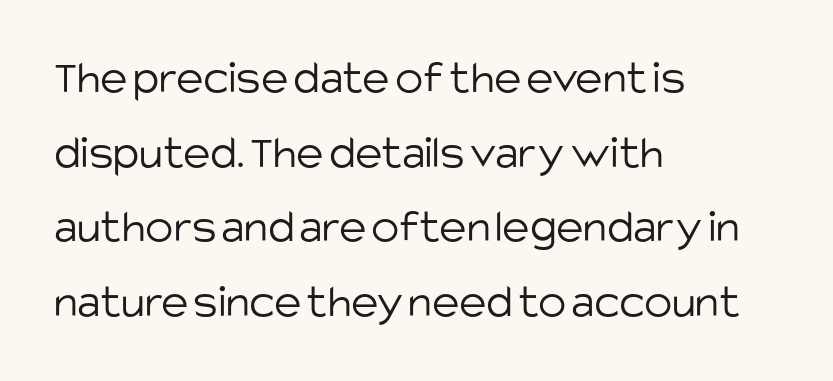
{"serif": "no", "italic": "no", "bold": "no", "weight": "light", "width": "normal", "stroke_contrast": "low", "x_height": "large", "monospaced": "no", "underline": "no", "align": "left", "line_spacing": "normal", "line_spacing_ratio": 1.59, "letter_spacing": "normal", "letter_spacing_em": 0.0, "glyph_px": 47}
